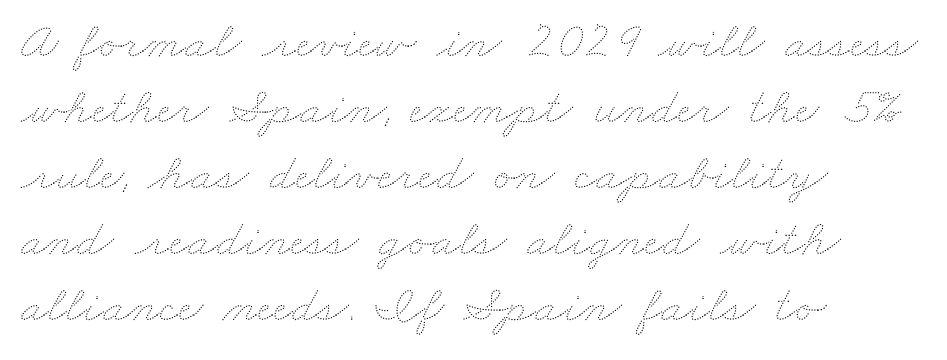
Q: Is the text bold? A: No.
Q: Is the text underlined? A: No.
Q: How is the paragraph aligned? A: Left-aligned.
Q: Is the spacing between letters normal or unusually wide? A: Normal.
Q: Is the spacing between lines tight, normal or loose? A: Normal.
Q: Width (condensed, normal, or wide)? A: Wide.
Q: Stroke contrast? A: Medium.
Q: x-height? A: Small.
Q: Monospaced? A: No.
